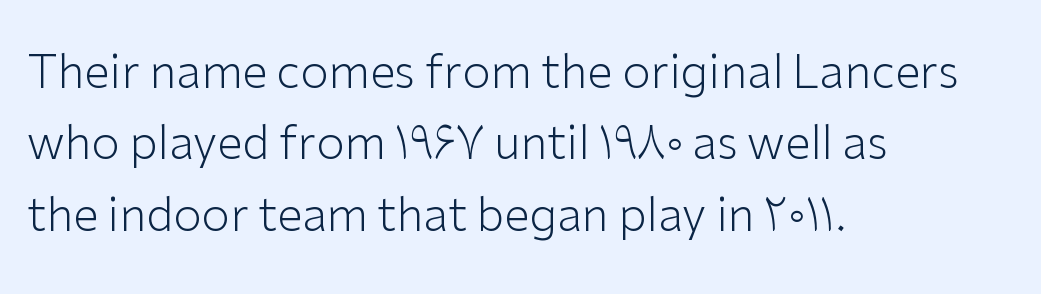
The image shows 46 px light sans-serif type, upright; set left-aligned, normal line spacing (1.55x), normal letter spacing, not underlined; low stroke contrast and a medium x-height.
